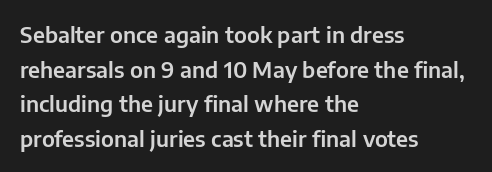
Q: Is the text italic (slanted)? A: No, it is upright.
Q: Is the text underlined? A: No.
Q: How is the paragraph aligned? A: Left-aligned.
Q: Is the spacing between letters normal or unusually wide? A: Normal.
Q: Is the spacing between lines tight, normal or loose? A: Normal.
